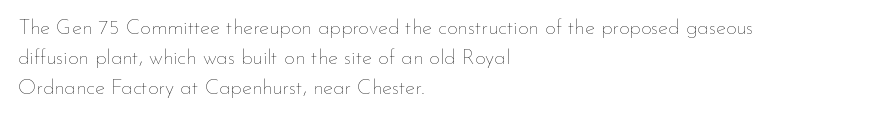
The image shows 21 px text type, upright; set left-aligned, normal line spacing (1.42x), normal letter spacing, not underlined.
